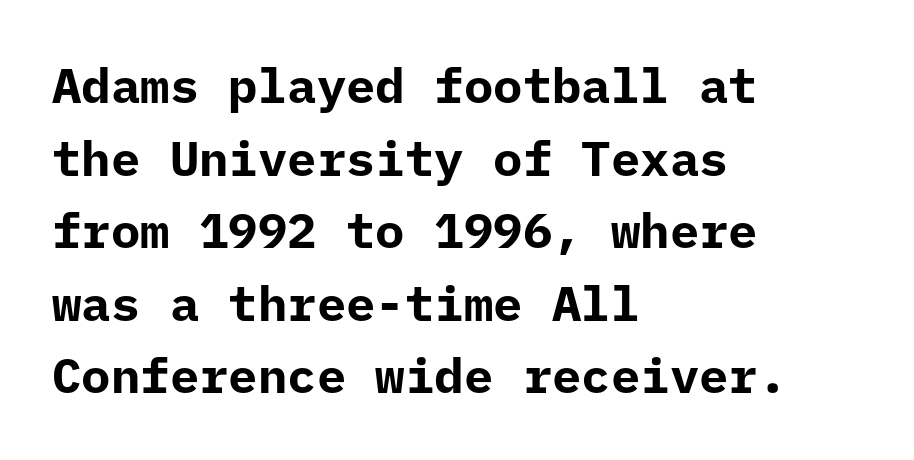
{"serif": "no", "italic": "no", "bold": "yes", "weight": "bold", "width": "normal", "stroke_contrast": "low", "x_height": "medium", "monospaced": "yes", "underline": "no", "align": "left", "line_spacing": "normal", "line_spacing_ratio": 1.48, "letter_spacing": "normal", "letter_spacing_em": 0.0, "glyph_px": 49}
